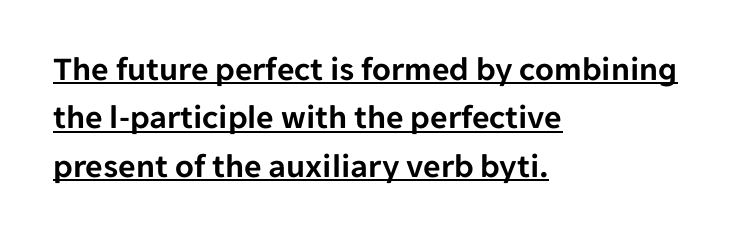
{"serif": "no", "italic": "no", "width": "normal", "stroke_contrast": "low", "x_height": "medium", "monospaced": "no", "underline": "yes", "align": "left", "line_spacing": "normal", "line_spacing_ratio": 1.42, "letter_spacing": "normal", "letter_spacing_em": 0.0, "glyph_px": 34}
